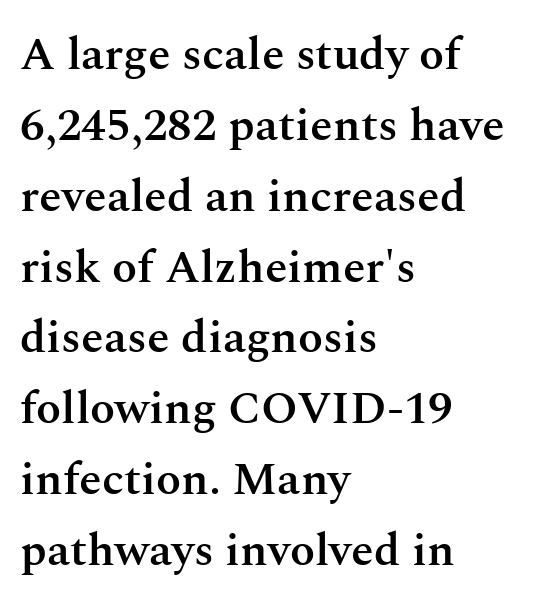
Q: Is the text bold? A: Semi-bold.
Q: Is the text italic (slanted)? A: No, it is upright.
Q: Is the typeface a serif or a sans-serif typeface? A: Serif.
Q: Is the text underlined? A: No.
Q: How is the paragraph aligned? A: Left-aligned.
Q: Is the spacing between letters normal or unusually wide? A: Normal.
Q: Is the spacing between lines tight, normal or loose? A: Normal.
Q: Width (condensed, normal, or wide)? A: Normal.
Q: Stroke contrast? A: Medium.
Q: x-height? A: Medium.
Q: Monospaced? A: No.
